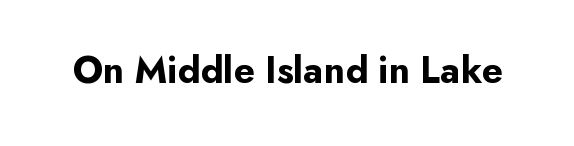
{"serif": "no", "italic": "no", "bold": "yes", "weight": "bold", "width": "normal", "stroke_contrast": "low", "x_height": "small", "monospaced": "no", "underline": "no", "letter_spacing": "normal", "letter_spacing_em": 0.0, "glyph_px": 38}
